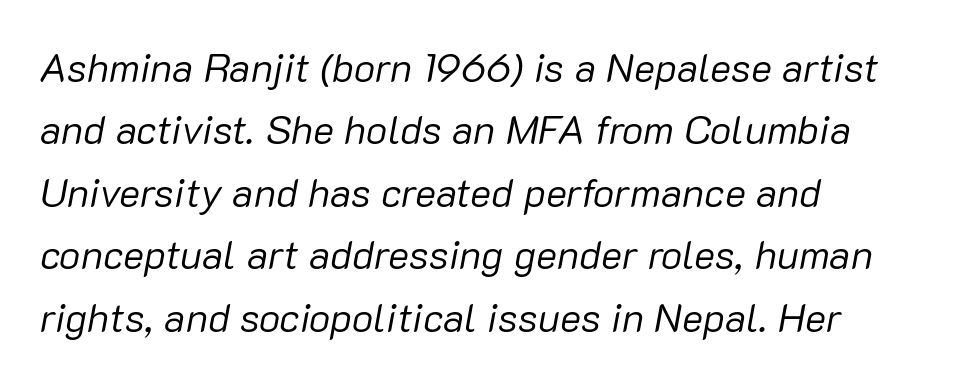
The image shows 40 px regular-weight type, italic (leaning right); set left-aligned, normal line spacing (1.56x), normal letter spacing, not underlined; low stroke contrast and a medium x-height.
